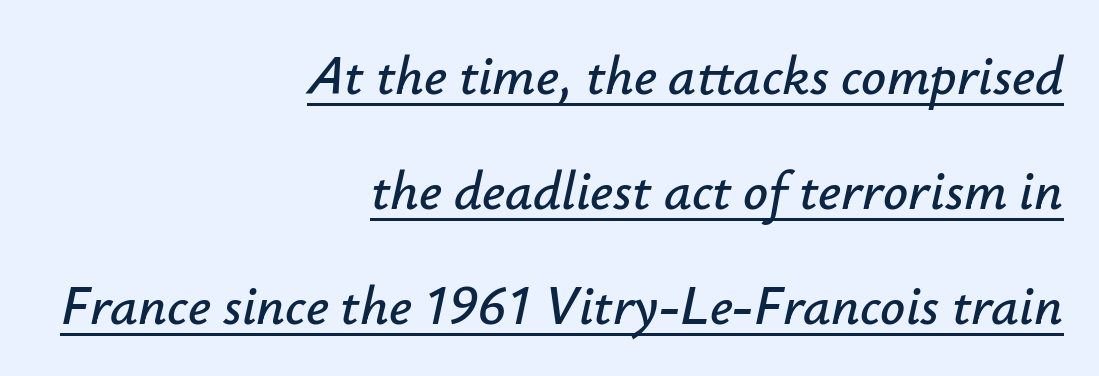
Baseline-to-baseline distance is far greater than the letter height. The lettering tilts uniformly, giving the passage an italic look. You could call the tracking neutral — neither tight nor loose. Caption: lettering with a line underneath. Leftover space on each line is placed entirely before the opening word. These lines are rendered in a variable-pitch font.
